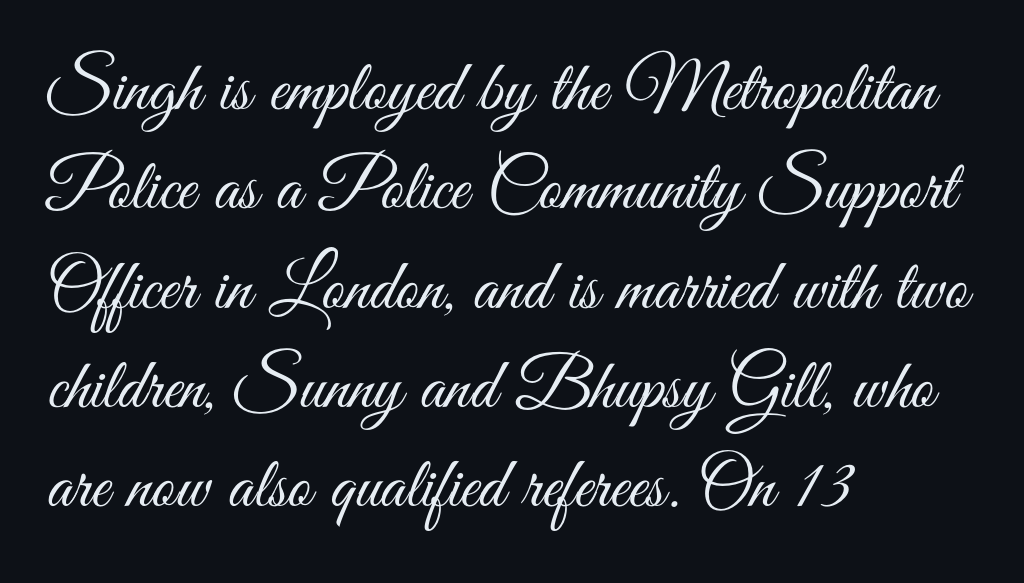
Summary of weight: not heavy and not bold. The ragged edge is on the right, which tells us the setting is flush left. Is there much room between lines? A standard amount, neither cramped nor airy. Look at the bottom of the vertical strokes: they stop flat, with no serifs. The line texture is even and compact thanks to regular tracking.
